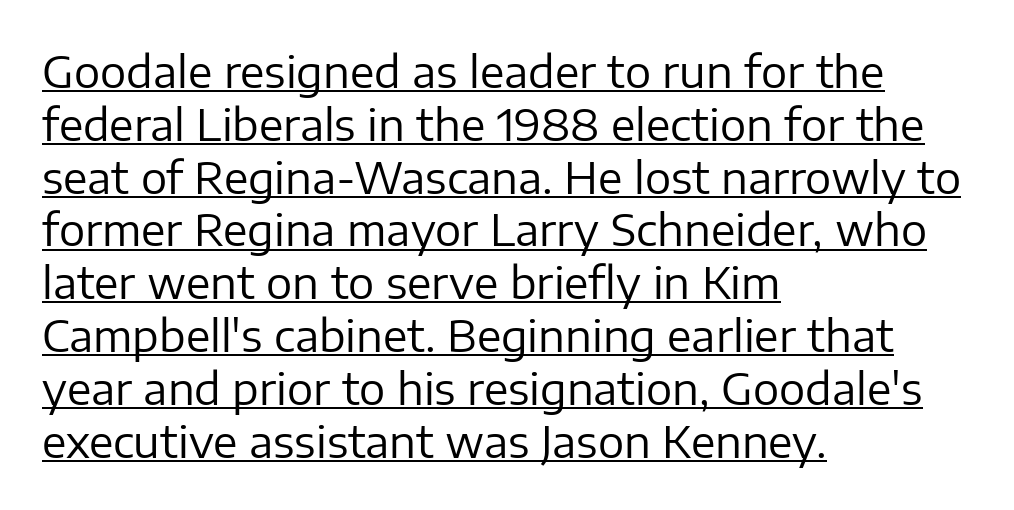
Varying glyph widths throughout — classic text-font behaviour. In terms of posture, this sample is upright. Which margin do the lines hug? The left one — the right edge is uneven. The letters look calm and open, with moderate or lighter stems. Caption: lettering with a line underneath.
